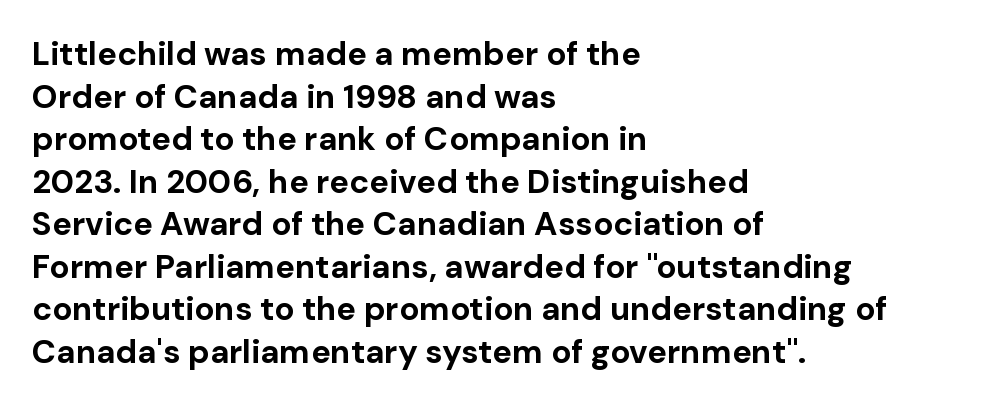
The image shows 33 px bold sans-serif type, upright; set left-aligned, normal line spacing (1.29x), normal letter spacing, not underlined; low stroke contrast and a medium x-height.
